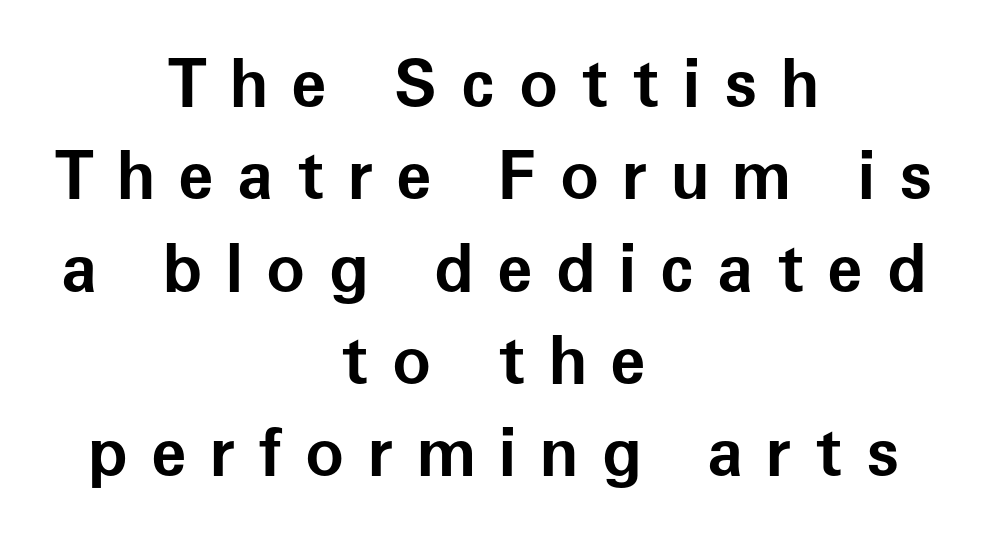
The image shows 65 px bold sans-serif type, upright; set centered, normal line spacing (1.42x), unusually wide letter spacing (+0.36 em), not underlined; low stroke contrast and a medium x-height.
